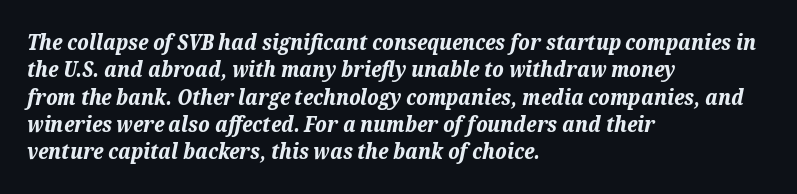
Chunky letters — that's bold for sure. A bare baseline throughout the passage. Every character sits at an angle, as italics do. The rag falls on the right side of this text block. Default kerning and tracking; the words read as compact shapes.
